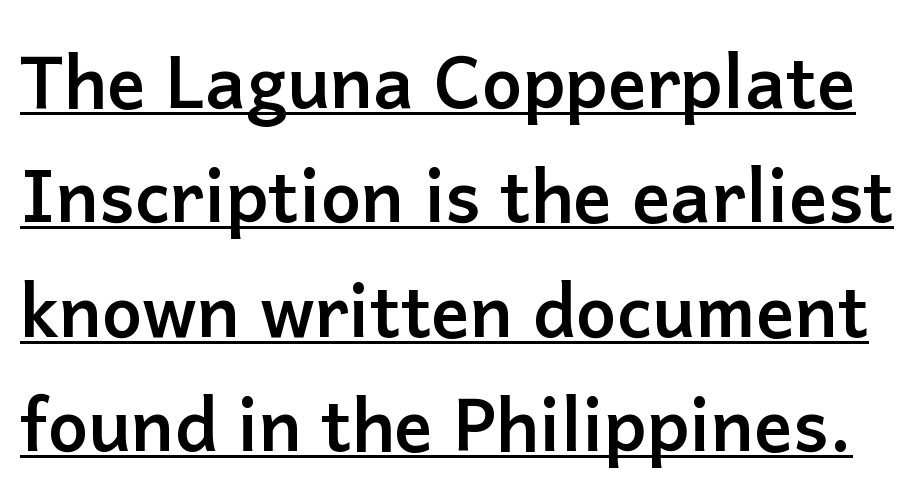
Looks like regular typesetting: each glyph gets only the width it needs. The font's upright variant was chosen for this text. Plenty of ink on the page — the face is bold. Underlining? Definitely there. Vertically, the passage feels balanced, rows spaced as you'd expect.
